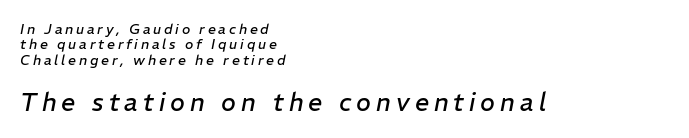
{"italic": "yes", "lean": "right", "slant_degrees": 11, "bold": "no", "underline": "no", "align": "left", "line_spacing": "tight", "line_spacing_ratio": 1.09, "letter_spacing": "wide", "letter_spacing_em": 0.2, "larger_block": "second", "size_ratio": 1.79, "glyph_px": 25}
